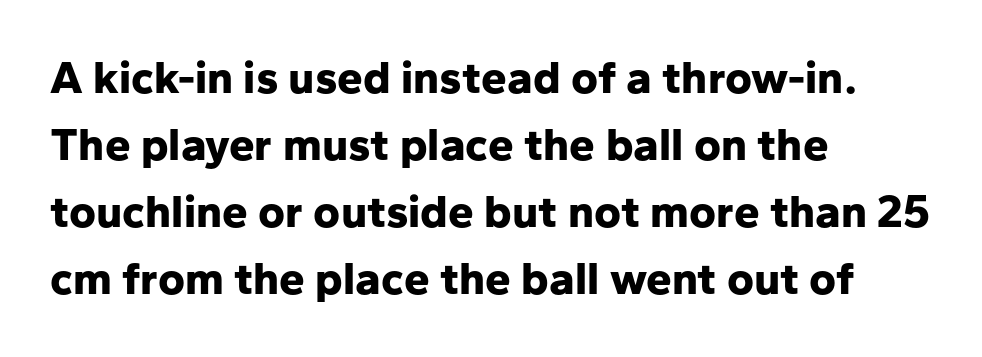
The image shows 46 px bold sans-serif type, upright; set left-aligned, normal line spacing (1.46x), normal letter spacing, not underlined; low stroke contrast and a medium x-height.
